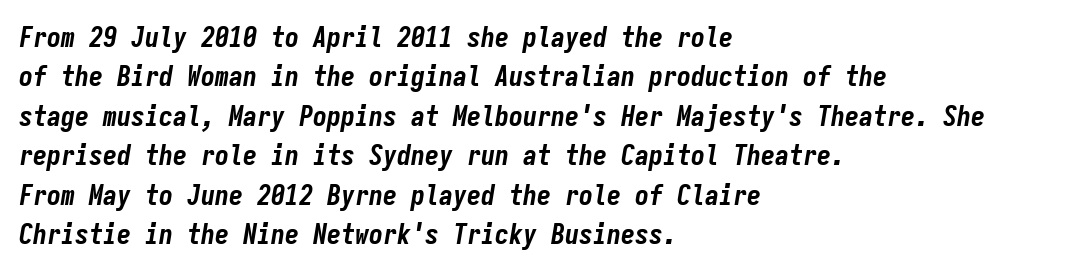
The image shows 28 px bold, condensed type, italic (leaning right), monospaced; set left-aligned, normal line spacing (1.41x), normal letter spacing, not underlined; low stroke contrast and a medium x-height.
